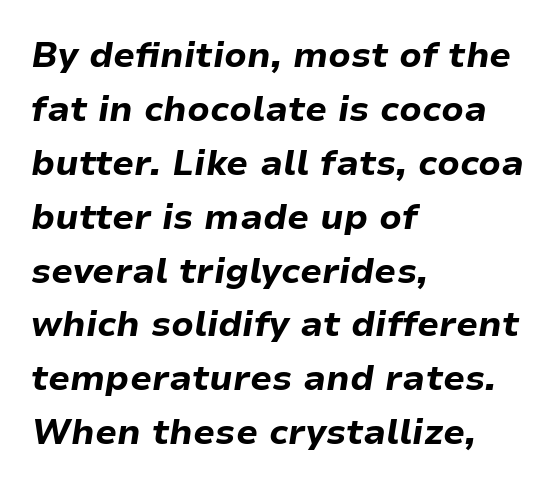
Look at the tracking — it's just the regular setting, nothing added. Each letter keeps its own natural width here, so spacing adapts to shape. Has an underline been added? It has not. The passage shown is emphatically bold. Does the leading feel generous? No, just average.
